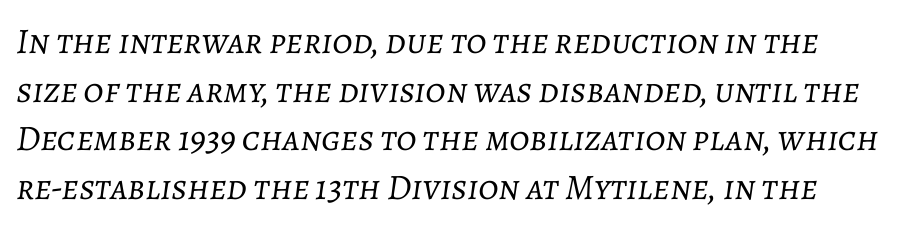
Q: Is the text bold? A: No.
Q: Is the text italic (slanted)? A: Yes, it leans right by about 7 degrees.
Q: Is the text underlined? A: No.
Q: Is the spacing between letters normal or unusually wide? A: Normal.
Q: Is the spacing between lines tight, normal or loose? A: Normal.
Q: Width (condensed, normal, or wide)? A: Normal.
Q: Stroke contrast? A: Low.
Q: x-height? A: Medium.
Q: Monospaced? A: No.
